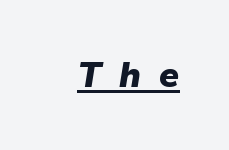
Q: Is the text bold? A: Yes.
Q: Is the text italic (slanted)? A: Yes, it leans right by about 9 degrees.
Q: Is the text underlined? A: Yes.
Q: Is the spacing between letters normal or unusually wide? A: Unusually wide.
Q: Width (condensed, normal, or wide)? A: Normal.
Q: Stroke contrast? A: Low.
Q: x-height? A: Medium.
Q: Monospaced? A: No.
